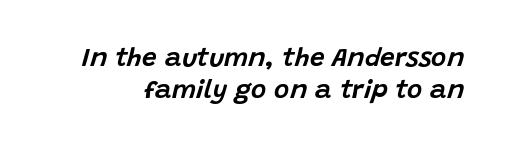
Q: Is the text italic (slanted)? A: Yes, it leans right by about 15 degrees.
Q: Is the text underlined? A: No.
Q: Is the spacing between letters normal or unusually wide? A: Normal.
